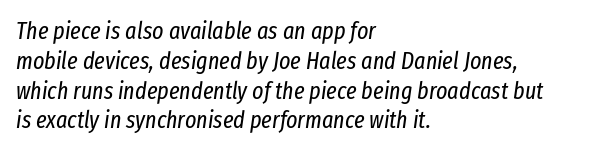
{"italic": "yes", "lean": "right", "slant_degrees": 8, "bold": "no", "underline": "no", "align": "left", "line_spacing_ratio": 1.24, "letter_spacing": "normal", "letter_spacing_em": 0.0, "glyph_px": 24}
